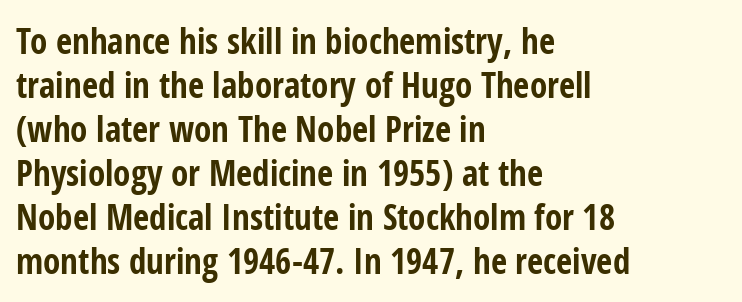
The image shows 35 px bold, condensed sans-serif type, upright; set left-aligned, normal line spacing (1.26x), normal letter spacing, not underlined; low stroke contrast and a medium x-height.
